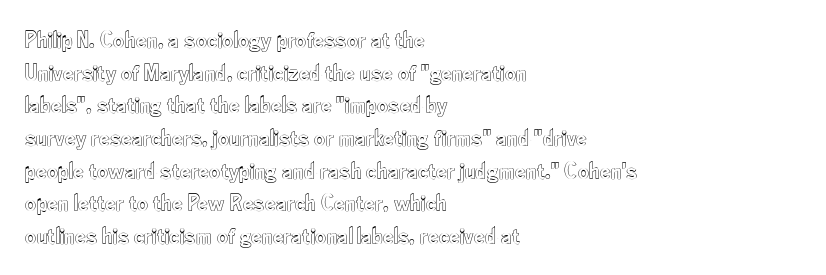
{"italic": "no", "underline": "no", "align": "left", "line_spacing": "normal", "line_spacing_ratio": 1.36, "letter_spacing": "normal", "letter_spacing_em": 0.0, "glyph_px": 24}
